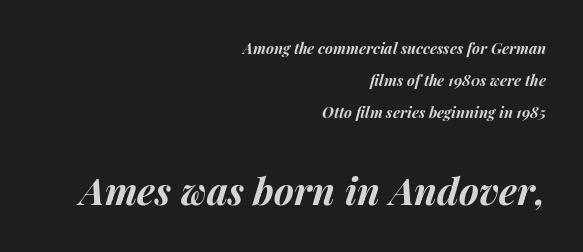
The image shows 38 px bold type, italic (leaning right); set right-aligned, loose line spacing (2.12x), normal letter spacing, not underlined; the second (bottom) block is 2.53x larger; medium stroke contrast and a medium x-height.
